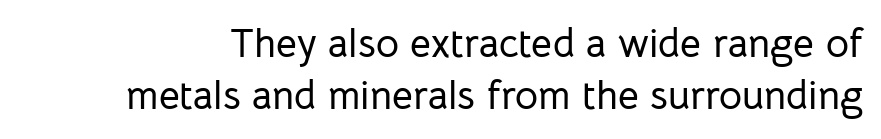
Honestly, the letter spacing is just normal — you wouldn't notice it. The font's upright variant was chosen for this text. Font category for this specimen: sans-serif. Nobody drew a line under any word here.
